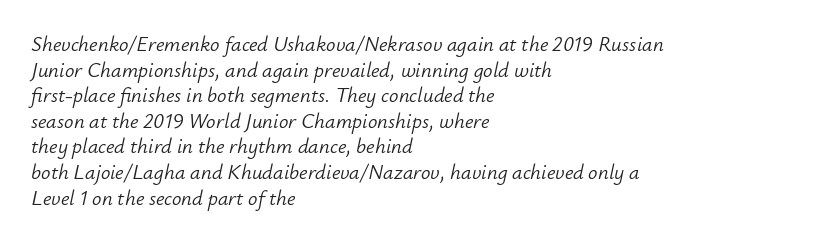
One-word summary of the alignment: left. Would a proofreader flag this as italicized? Yes. No word sits above an underline. No heavy texture on the line: the type isn't bold.
